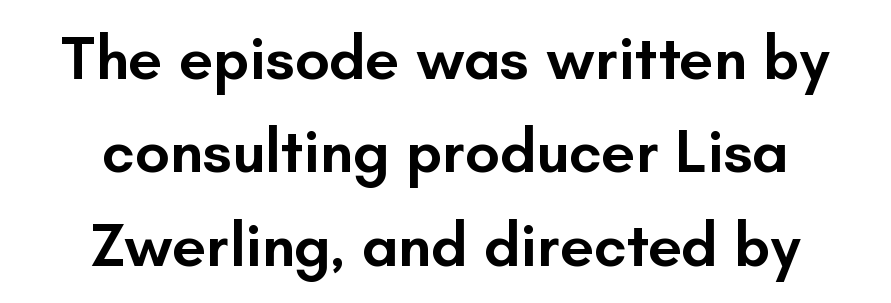
The image shows 61 px semibold sans-serif type, upright; set centered, normal line spacing (1.53x), normal letter spacing, not underlined; low stroke contrast and a small x-height.
